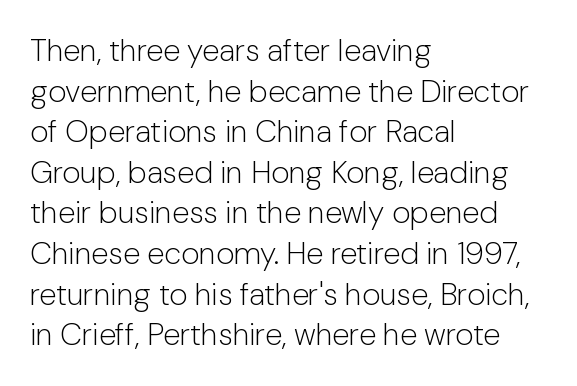
To sum up the face: it is a sans, with no serifs. Tracking value appears to be zero — textbook default spacing. Unbolded letterforms with no extra heft. Here the designer chose a conventional face with non-uniform glyph widths.
